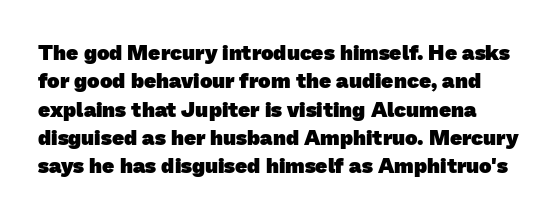
The characters look thick and weighty, a clear bold. The rendering uses a moderate line-height, typical for paragraphs. Descender tails drop into unmarked territory. Default kerning and tracking; the words read as compact shapes.
